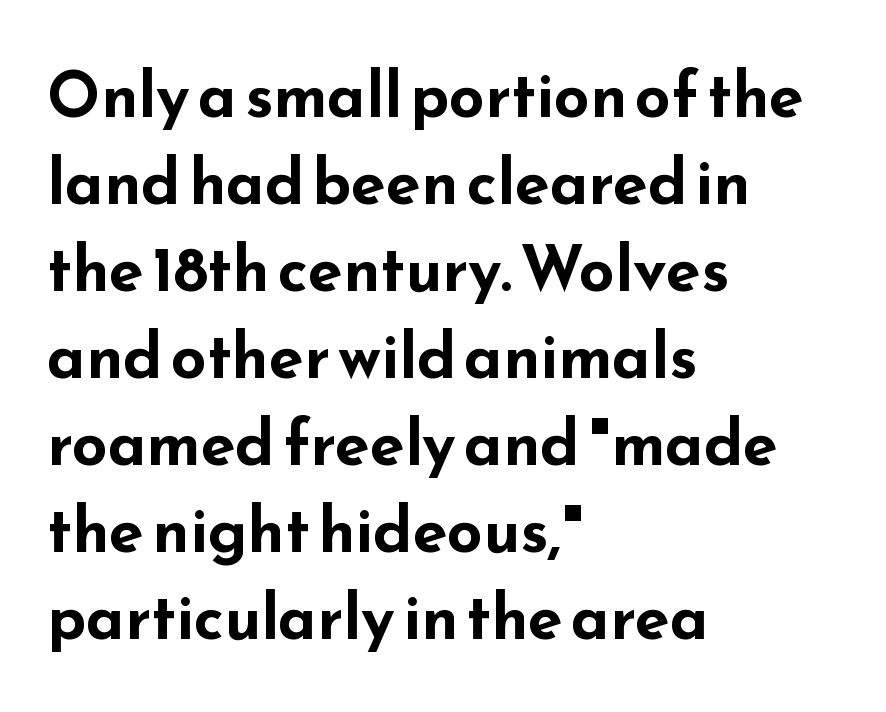
The image shows 63 px bold, wide sans-serif type, upright; set left-aligned, normal line spacing (1.38x), normal letter spacing, not underlined; low stroke contrast and a small x-height.
